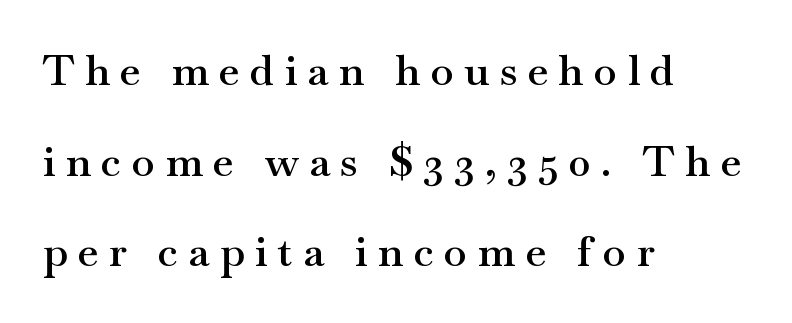
Note: serifs present on the glyphs. Think of a printed novel: that variable character pitch is what you see here. Notice the wide empty band between every row — that's loose leading. Compared with a centered layout, this one pins lines to the left instead. The lettering stays uniformly vertical, giving the passage a roman look.
